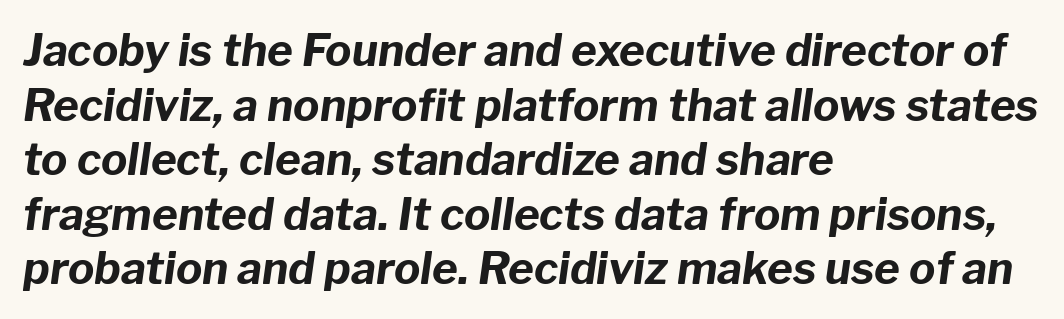
Any mark beneath the type? The region is blank. Short note: letters normally spaced. The letters advance in unequal steps, a hallmark of proportional type. Each glyph is drawn with heavy, bold strokes. Left-aligned paragraph, ragged on the right.
